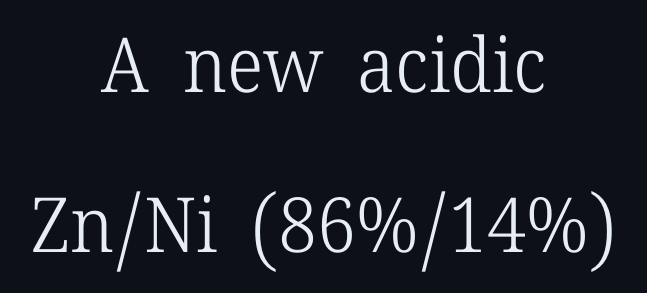
{"serif": "yes", "italic": "no", "bold": "no", "weight": "light", "width": "normal", "stroke_contrast": "low", "x_height": "medium", "monospaced": "no", "underline": "no", "align": "center", "line_spacing": "loose", "line_spacing_ratio": 2.11, "letter_spacing": "normal", "letter_spacing_em": 0.0, "glyph_px": 76}
